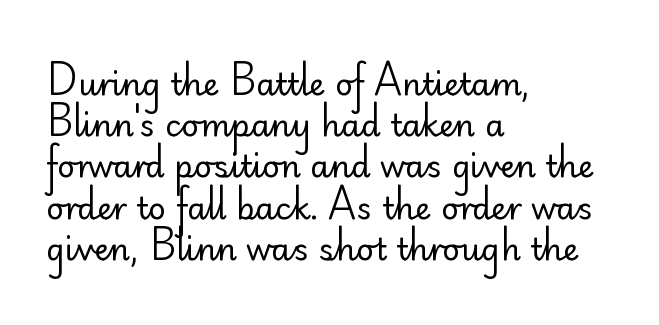
The image shows 31 px regular-weight sans-serif type, upright; set left-aligned, normal line spacing (1.33x), normal letter spacing, not underlined; low stroke contrast and a small x-height.
